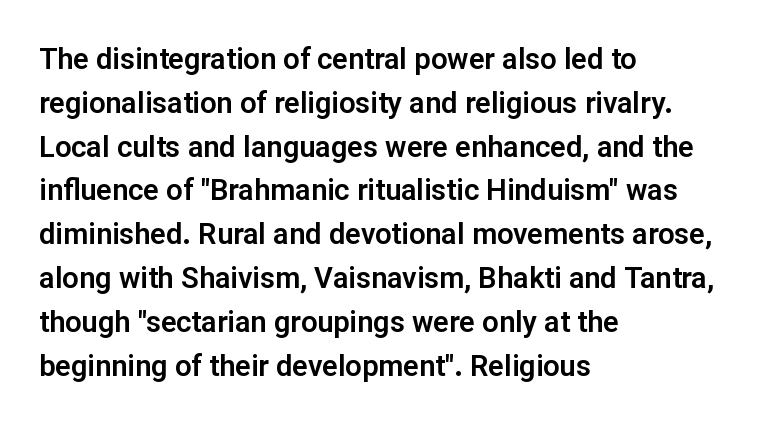
The rag falls on the right side of this text block. Is there any slant? The stems are plumb. These lines are rendered in a variable-pitch font. The block of text has a typical density, with ordinary space between rows.
